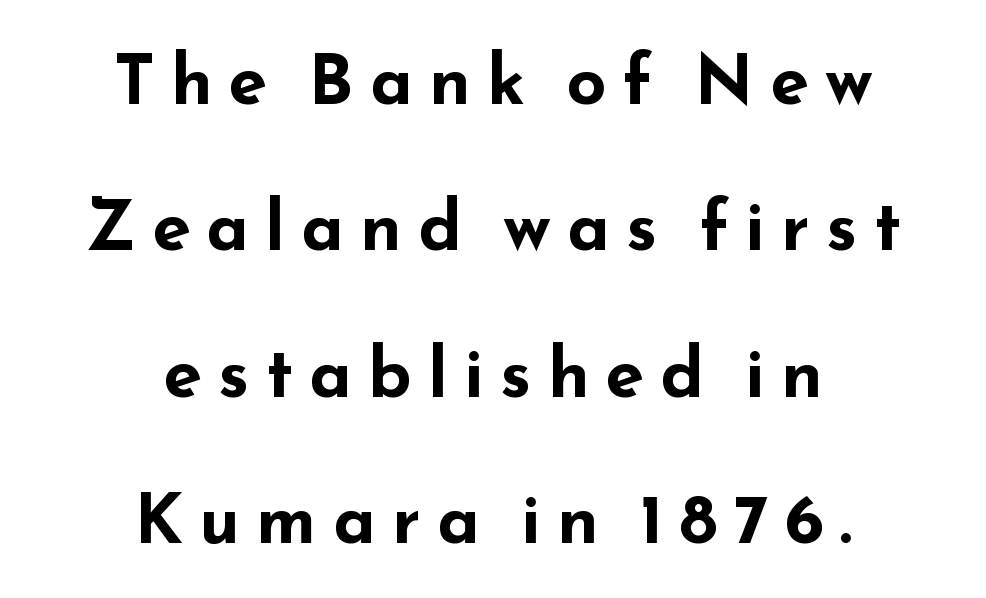
{"serif": "no", "italic": "no", "bold": "yes", "weight": "bold", "width": "wide", "stroke_contrast": "low", "x_height": "small", "monospaced": "no", "underline": "no", "align": "center", "line_spacing": "loose", "line_spacing_ratio": 2.09, "letter_spacing": "wide", "letter_spacing_em": 0.23, "glyph_px": 70}
